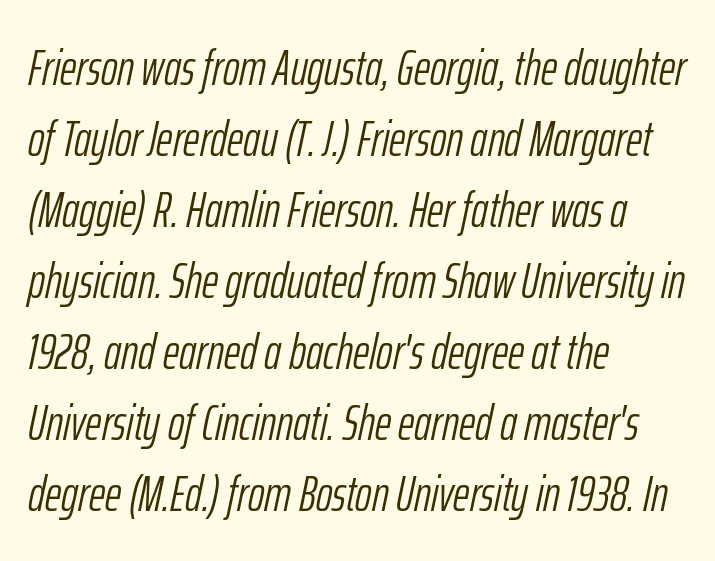
The image shows 50 px light, condensed type, italic (leaning right); set left-aligned, normal line spacing (1.42x), normal letter spacing, not underlined; low stroke contrast and a medium x-height.
